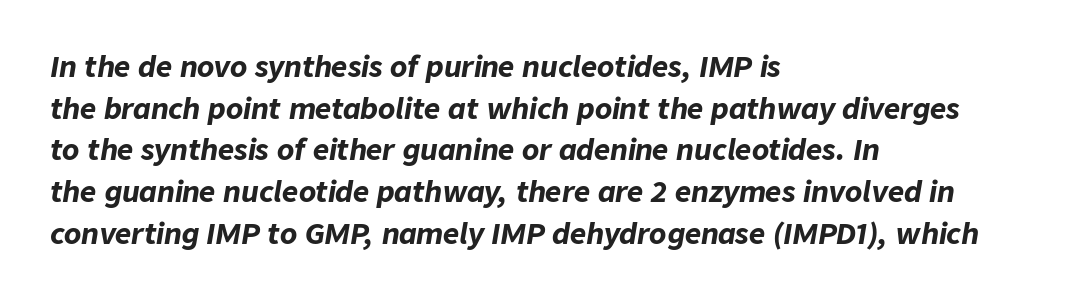
{"italic": "yes", "lean": "right", "slant_degrees": 9, "bold": "yes", "weight": "bold", "width": "normal", "stroke_contrast": "low", "x_height": "medium", "monospaced": "no", "underline": "no", "align": "left", "line_spacing": "normal", "line_spacing_ratio": 1.49, "letter_spacing": "normal", "letter_spacing_em": 0.0, "glyph_px": 28}
